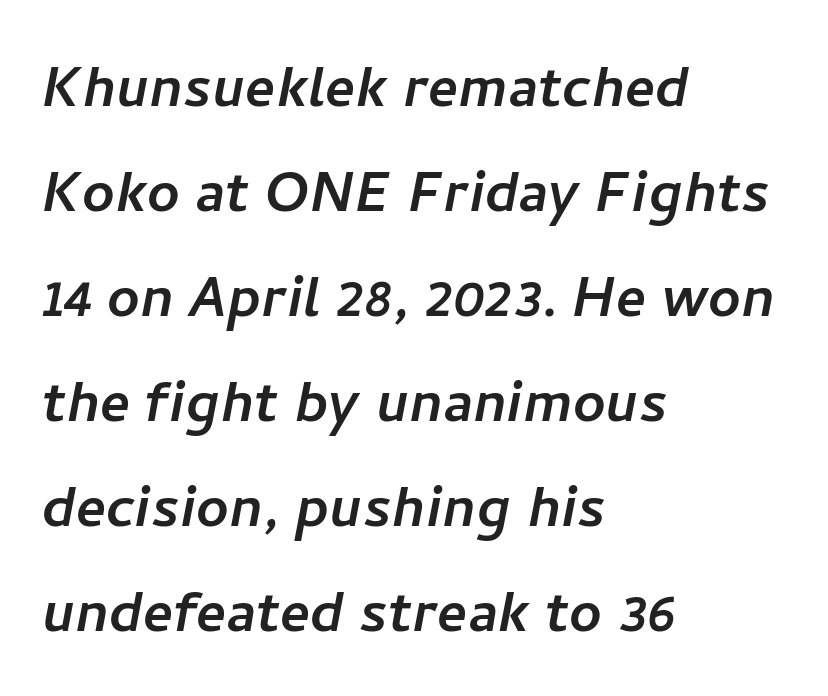
The passage shown is not underscored anywhere. This is sans-serif lettering, the kind often seen on screens and signage. Inter-character spacing is left at the font's built-in metrics. The face used here is proportionally spaced, like ordinary book or web type. The lines are quadded left. The space between consecutive lines is moderate.
